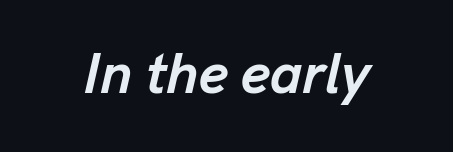
Q: Is the text bold? A: Yes.
Q: Is the text italic (slanted)? A: Yes, it leans right by about 13 degrees.
Q: Is the text underlined? A: No.
Q: Is the spacing between letters normal or unusually wide? A: Normal.
Q: Width (condensed, normal, or wide)? A: Normal.
Q: Stroke contrast? A: Low.
Q: x-height? A: Medium.
Q: Monospaced? A: No.
